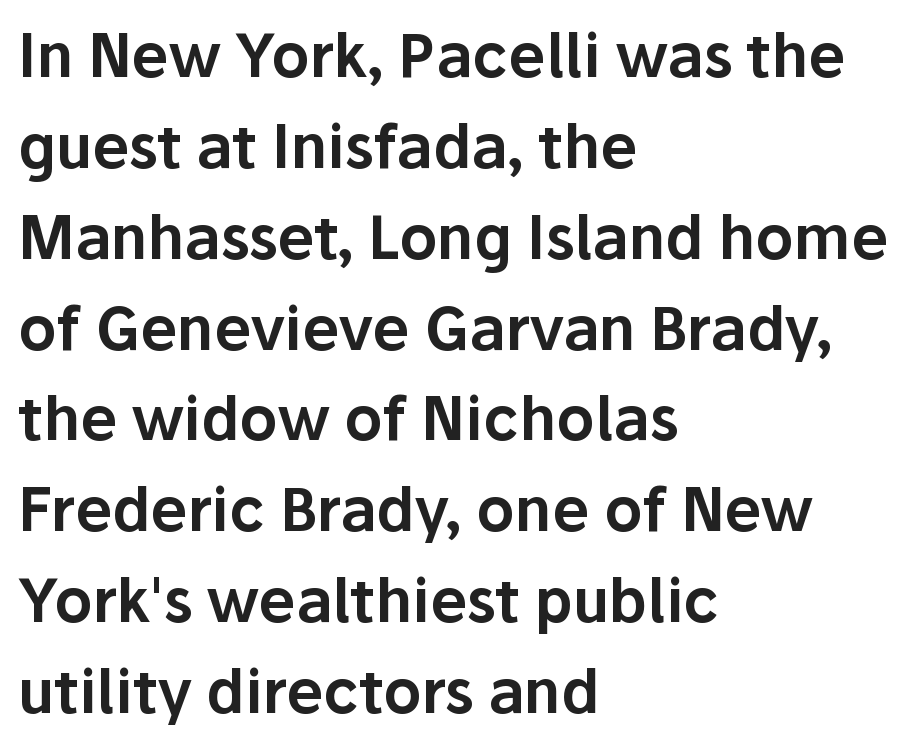
A roman cut, with each character standing at attention. Interline gaps are of average width in this sample. The passage shown has conventional tracking throughout. Does the copy run flush right? No — it runs flush left. Bare-footed words on every line.
